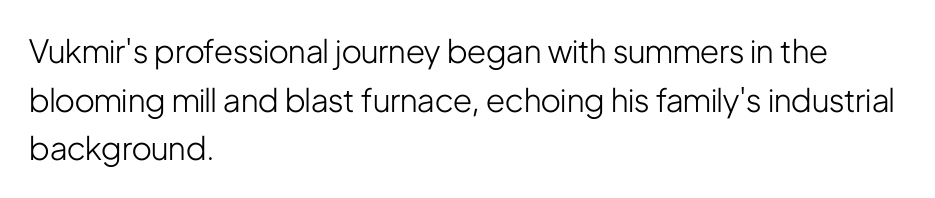
The image shows 32 px light, condensed sans-serif type, upright; set left-aligned, normal line spacing (1.52x), normal letter spacing, not underlined; low stroke contrast and a medium x-height.
